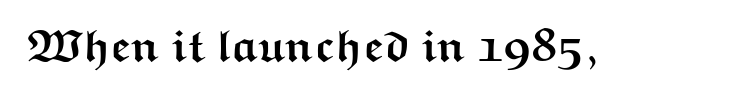
Italic: no, the glyphs are upright roman. In terms of letterform style, serifs are entirely absent. Spacing verdict: proportional, widths tailored to each character. These lines carry a lot of weight — the face is fully bold. Nothing unusual about the tracking: characters are spaced as the font intends. Just letters on the line, the space beneath them empty.
